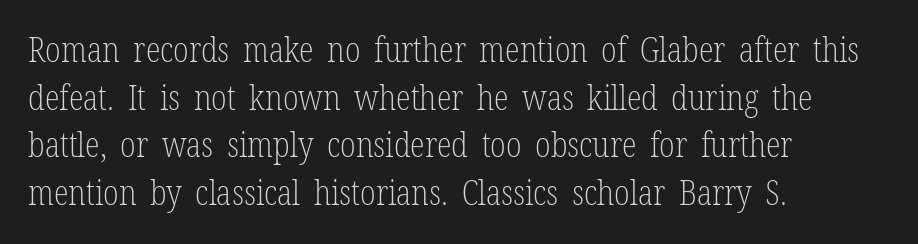
{"serif": "yes", "italic": "no", "bold": "no", "weight": "light", "width": "condensed", "stroke_contrast": "low", "x_height": "medium", "monospaced": "no", "underline": "no", "align": "left", "line_spacing": "normal", "line_spacing_ratio": 1.4, "letter_spacing": "normal", "letter_spacing_em": 0.0, "glyph_px": 34}
